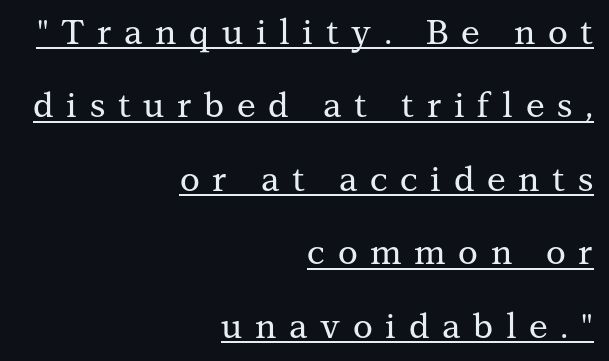
The image shows 34 px serif type, upright; set right-aligned, loose line spacing (2.16x), unusually wide letter spacing (+0.37 em), underlined; medium stroke contrast and a medium x-height.
